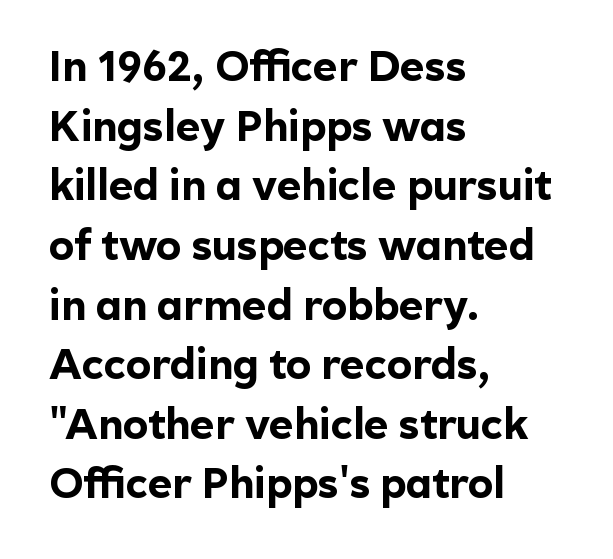
{"serif": "no", "italic": "no", "bold": "yes", "weight": "bold", "width": "normal", "x_height": "medium", "monospaced": "no", "underline": "no", "align": "left", "line_spacing": "normal", "line_spacing_ratio": 1.42, "letter_spacing": "normal", "letter_spacing_em": 0.0, "glyph_px": 42}
